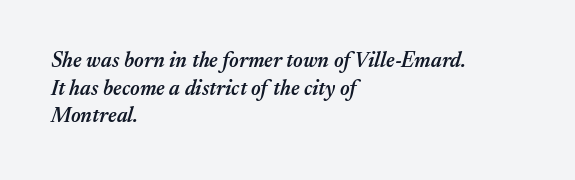
The area under the type is left untouched. The line-height multiplier appears to be the usual default. The characters look somewhat weighty, a semibold short of true bold. Which margin do the lines hug? The left one — the right edge is uneven. The face used here is rendered with its standard letterfit. Looking at the ascenders, they clearly lean.
